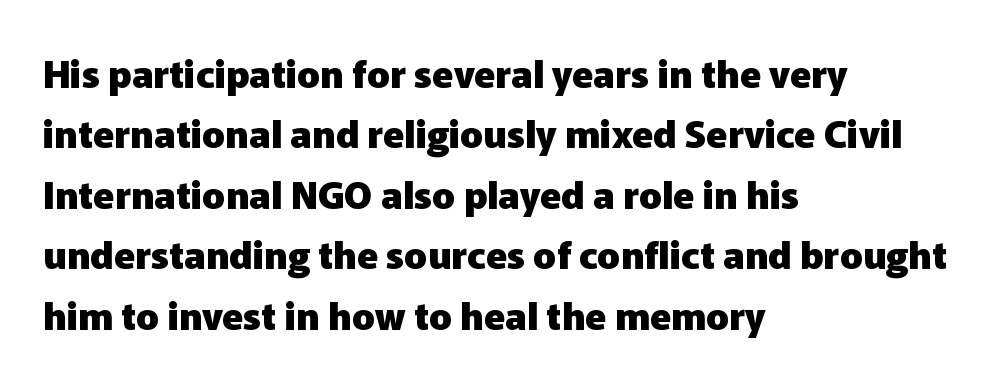
{"serif": "no", "italic": "no", "bold": "yes", "weight": "heavy", "width": "normal", "stroke_contrast": "low", "x_height": "medium", "monospaced": "no", "underline": "no", "align": "left", "line_spacing": "normal", "line_spacing_ratio": 1.59, "letter_spacing": "normal", "letter_spacing_em": 0.0, "glyph_px": 38}
